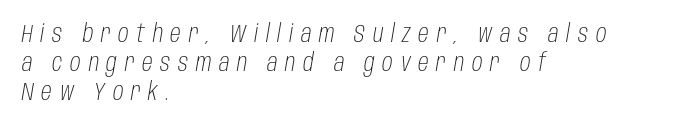
The image shows 24 px text type, italic (leaning right); set left-aligned, line spacing 1.21x, unusually wide letter spacing (+0.32 em), not underlined.
